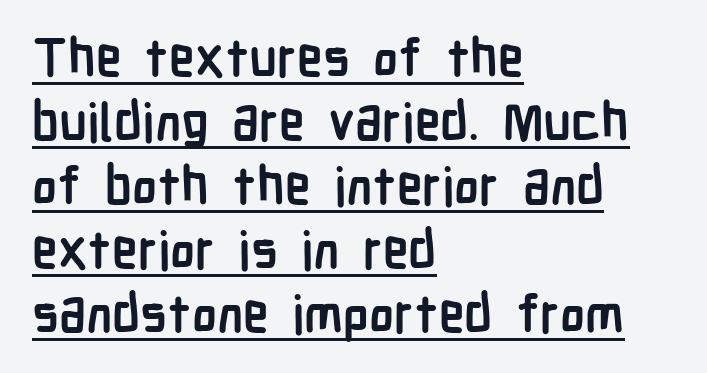
These lines were composed using upright roman letters. The ragged edge is on the right, which tells us the setting is flush left. Its strokes are broad and dark, the hallmark of bold type. This sample has the flowing, uneven cadence of proportional lettering.
